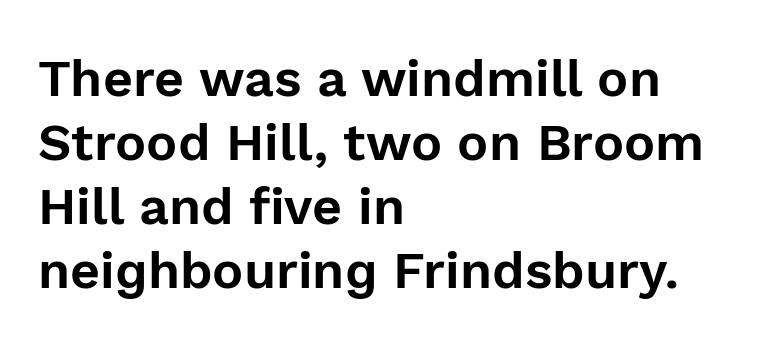
It's the straight-up-and-down kind of type. This sample has the flowing, uneven cadence of proportional lettering. This sample uses plain, unmodified letter spacing. In CSS terms this would be text-align: left.
